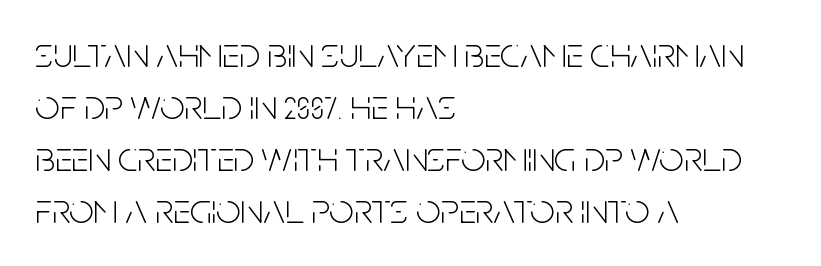
Q: Is the text bold? A: No.
Q: Is the text italic (slanted)? A: No, it is upright.
Q: Is the typeface a serif or a sans-serif typeface? A: Sans-serif.
Q: Is the text underlined? A: No.
Q: How is the paragraph aligned? A: Left-aligned.
Q: Is the spacing between letters normal or unusually wide? A: Normal.
Q: Width (condensed, normal, or wide)? A: Condensed.
Q: Stroke contrast? A: Low.
Q: x-height? A: Large.
Q: Monospaced? A: No.
